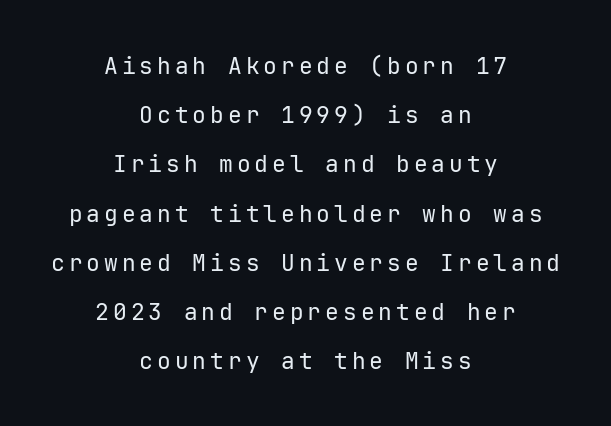
Nope, not italic — everything's standing straight. Caption: face not bold, strokes unweighted. Reading down the block, each line starts at a different indent, mirrored at its end. Regarding leading, the lines here are spaced well apart. Descender tails drop into unmarked territory.
